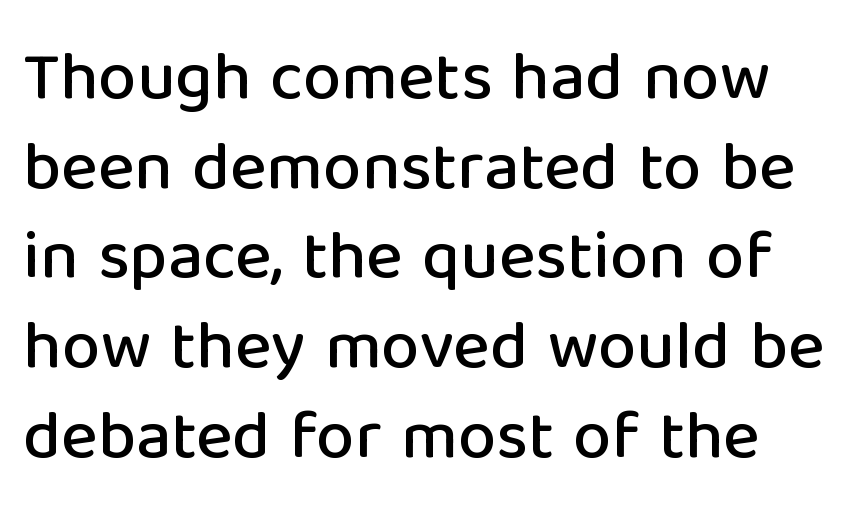
Q: Is the text italic (slanted)? A: No, it is upright.
Q: Is the typeface a serif or a sans-serif typeface? A: Sans-serif.
Q: Is the text underlined? A: No.
Q: Is the spacing between letters normal or unusually wide? A: Normal.
Q: Is the spacing between lines tight, normal or loose? A: Normal.
Q: Width (condensed, normal, or wide)? A: Normal.
Q: Stroke contrast? A: Low.
Q: x-height? A: Medium.
Q: Monospaced? A: No.
